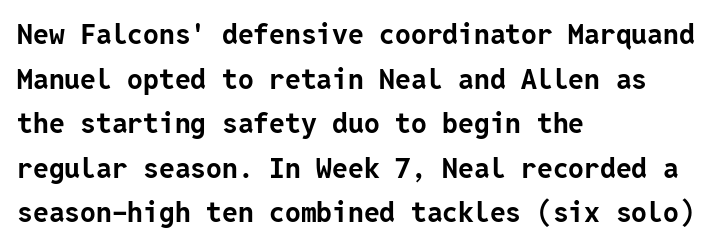
Check where the strokes stop: nothing finishes them off — pure sans. Every row of glyphs begins at an identical x-position on the left. Nobody touched the tracking dial on this one. Descenders are the only things crossing below the line. Students, this is bold: see how much ink each stroke carries.
